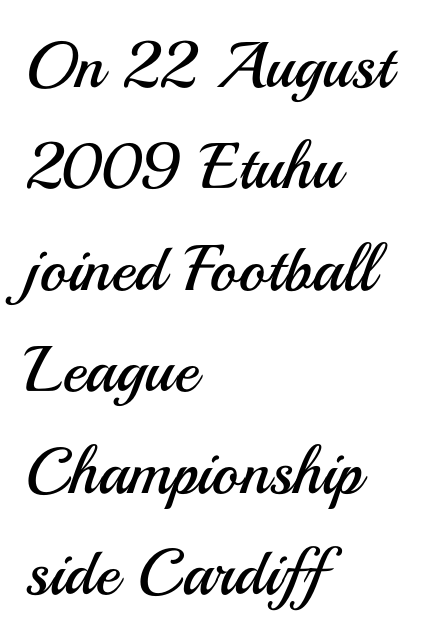
Q: Is the text bold? A: No.
Q: Is the text italic (slanted)? A: Yes.
Q: Is the typeface a serif or a sans-serif typeface? A: Sans-serif.
Q: Is the text underlined? A: No.
Q: How is the paragraph aligned? A: Left-aligned.
Q: Is the spacing between letters normal or unusually wide? A: Normal.
Q: Is the spacing between lines tight, normal or loose? A: Normal.
Q: Width (condensed, normal, or wide)? A: Normal.
Q: Stroke contrast? A: Medium.
Q: x-height? A: Small.
Q: Monospaced? A: No.
